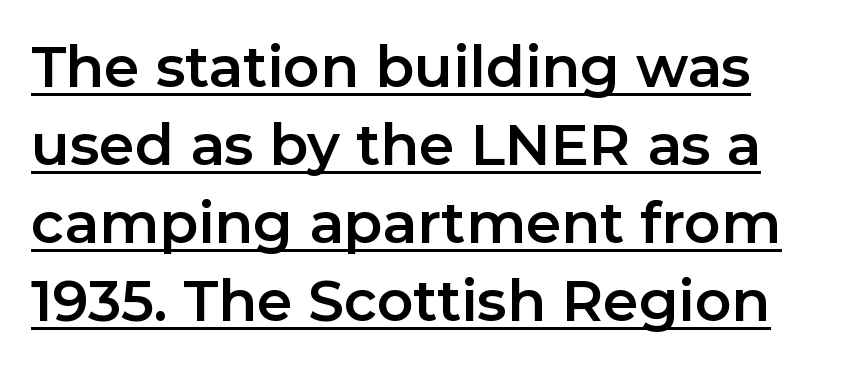
The image shows 57 px sans-serif type, upright; set normal line spacing (1.37x), normal letter spacing, underlined; low stroke contrast and a medium x-height.
